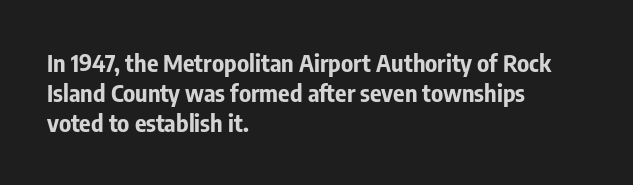
Q: Is the text bold? A: Yes.
Q: Is the text italic (slanted)? A: No, it is upright.
Q: Is the text underlined? A: No.
Q: How is the paragraph aligned? A: Left-aligned.
Q: Is the spacing between letters normal or unusually wide? A: Normal.
Q: Is the spacing between lines tight, normal or loose? A: Normal.
